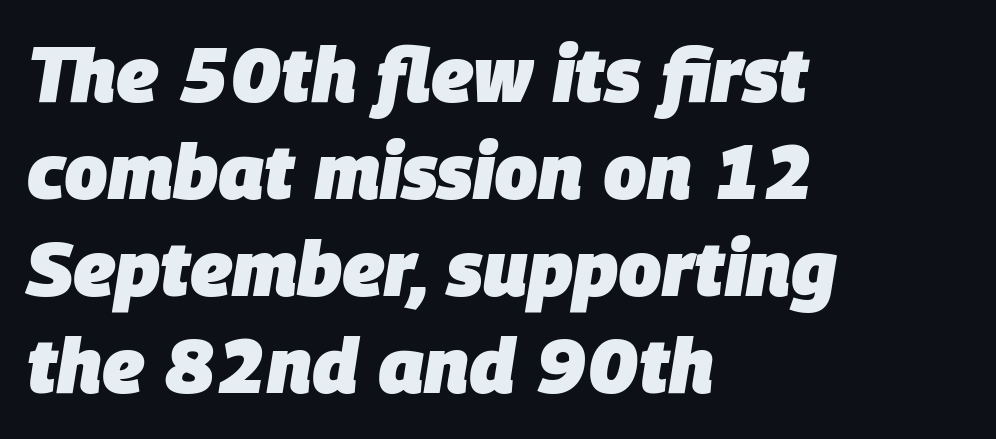
Spacing verdict: proportional, widths tailored to each character. Layout note: lines flush left. The passage shown is not underscored anywhere. The typesetting leans heavy: a genuine bold.
